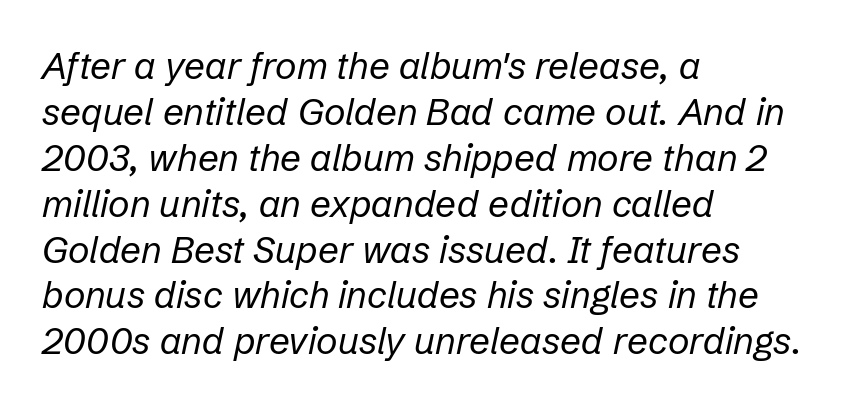
{"italic": "yes", "lean": "right", "slant_degrees": 12, "bold": "no", "weight": "regular", "width": "normal", "stroke_contrast": "low", "x_height": "medium", "monospaced": "no", "underline": "no", "align": "left", "line_spacing_ratio": 1.24, "letter_spacing": "normal", "letter_spacing_em": 0.0, "glyph_px": 37}
